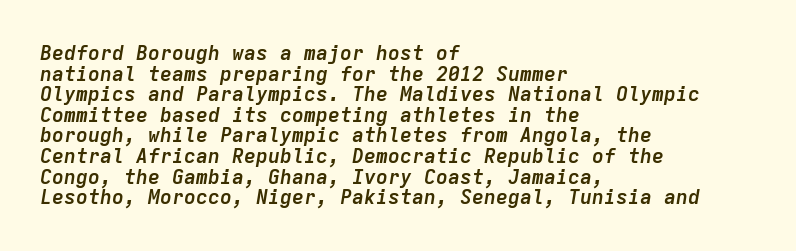
The horizontal fit of the characters is conventional and even. Heavy, bold letterforms. In CSS terms this would be text-align: left. Cramped leading.
